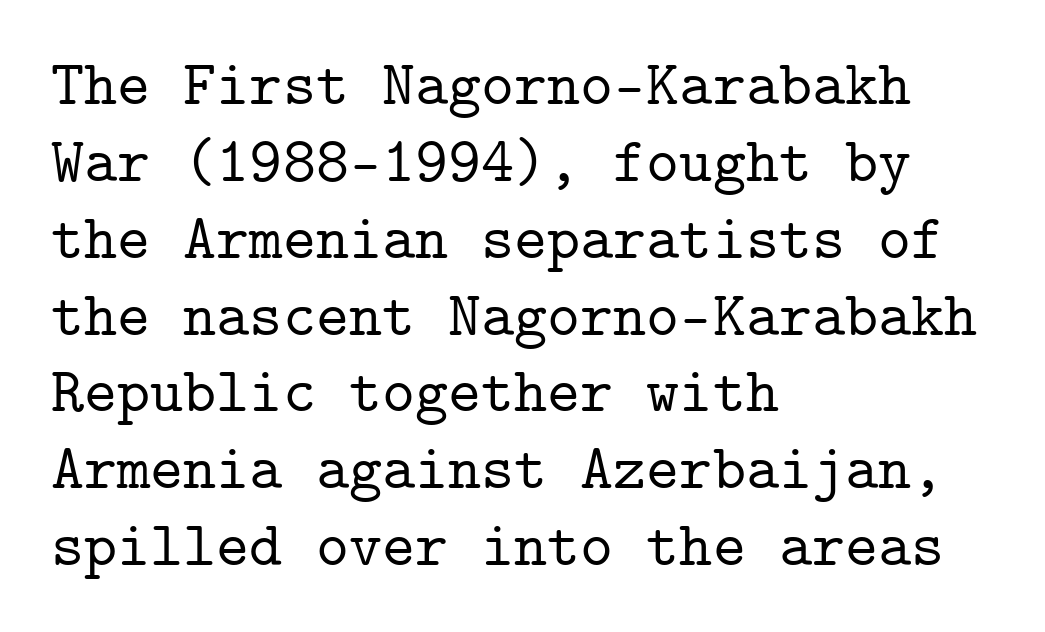
Q: Is the text italic (slanted)? A: No, it is upright.
Q: Is the typeface a serif or a sans-serif typeface? A: Serif.
Q: Is the text underlined? A: No.
Q: How is the paragraph aligned? A: Left-aligned.
Q: Is the spacing between letters normal or unusually wide? A: Normal.
Q: Width (condensed, normal, or wide)? A: Normal.
Q: Stroke contrast? A: Low.
Q: x-height? A: Medium.
Q: Monospaced? A: Yes.
